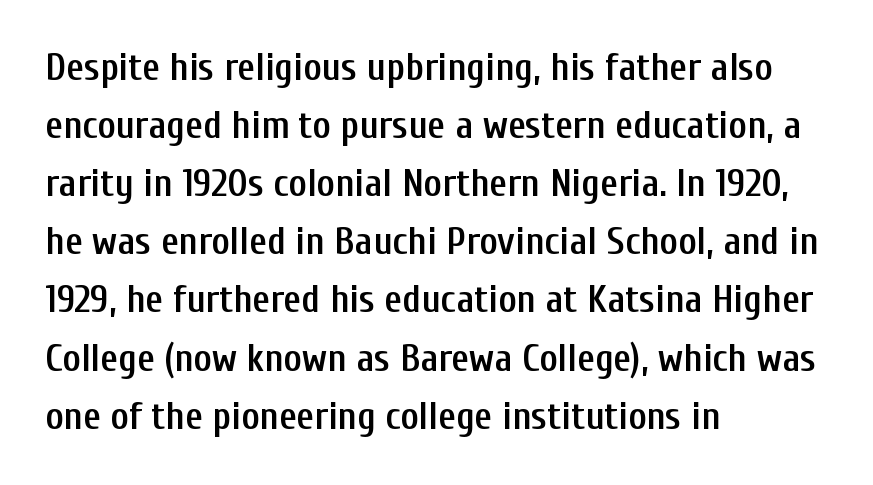
The image shows 39 px semibold, condensed sans-serif type, upright; set left-aligned, normal line spacing (1.49x), normal letter spacing, not underlined; low stroke contrast and a medium x-height.
